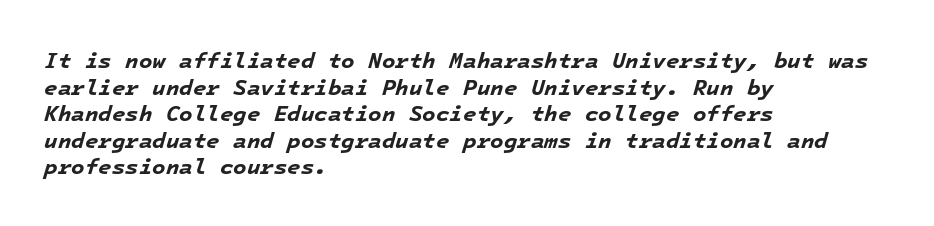
Here the glyphs are tracked normally, forming tight word shapes. The lines are quadded left. Notice how thick the strokes are: this is what a full bold looks like. Italic? Definitely — the glyphs are oblique. Bare-footed words on every line.
